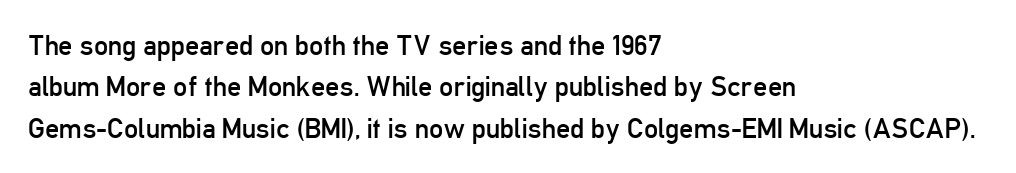
The image shows 28 px regular-weight, condensed sans-serif type, upright; set left-aligned, normal line spacing (1.48x), normal letter spacing, not underlined; low stroke contrast and a medium x-height.
